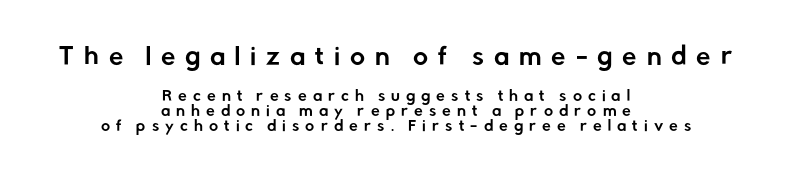
Q: Is the text italic (slanted)? A: No, it is upright.
Q: Is the text underlined? A: No.
Q: How is the paragraph aligned? A: Centered.
Q: Is the spacing between letters normal or unusually wide? A: Unusually wide.
Q: Is the spacing between lines tight, normal or loose? A: Tight.
Q: Which block of text is set in a larger size, the first (top) or the second (bottom)? A: The first (top) one.
